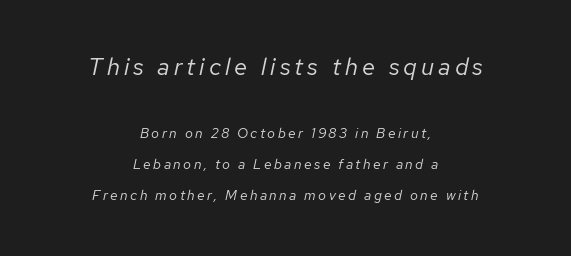
The weight would be labelled regular, book, light, or lighter still. This sample is center-justified, so both line endings float freely. Rule under the text: the space is simply empty. Rows of type keep a wide berth in the vertical direction.
